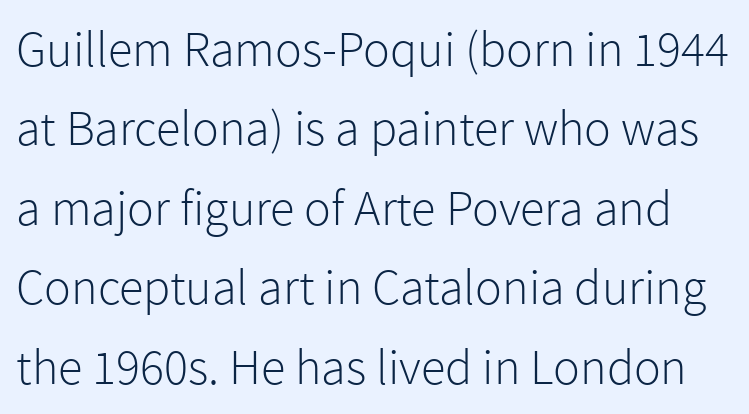
Q: Is the text bold? A: No.
Q: Is the text italic (slanted)? A: No, it is upright.
Q: Is the typeface a serif or a sans-serif typeface? A: Sans-serif.
Q: Is the text underlined? A: No.
Q: Is the spacing between letters normal or unusually wide? A: Normal.
Q: Is the spacing between lines tight, normal or loose? A: Normal.
Q: Width (condensed, normal, or wide)? A: Normal.
Q: x-height? A: Medium.
Q: Monospaced? A: No.
